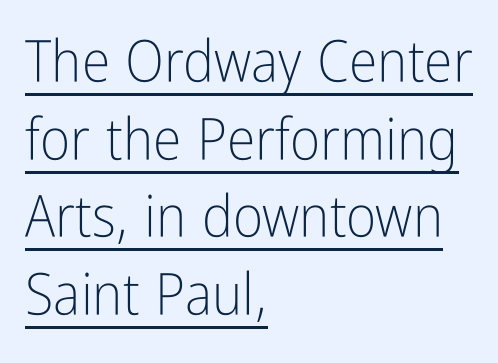
Q: Is the text bold? A: No.
Q: Is the text italic (slanted)? A: No, it is upright.
Q: Is the typeface a serif or a sans-serif typeface? A: Sans-serif.
Q: Is the text underlined? A: Yes.
Q: How is the paragraph aligned? A: Left-aligned.
Q: Is the spacing between letters normal or unusually wide? A: Normal.
Q: Is the spacing between lines tight, normal or loose? A: Normal.
Q: Width (condensed, normal, or wide)? A: Condensed.
Q: Stroke contrast? A: Low.
Q: x-height? A: Medium.
Q: Monospaced? A: No.
